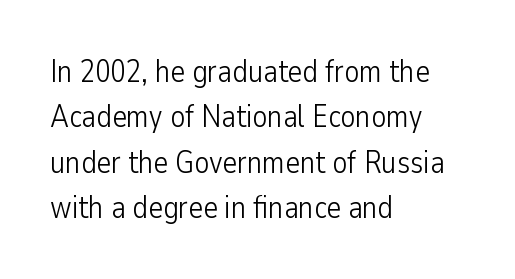
Each word holds together tightly as a unit, with standard inter-letter gaps. Ink coverage per letter is moderate at most. The paragraph has a hard left edge and a soft right edge. It's the straight-up-and-down kind of type. One glance says typical: line gaps are just what's usual. Examine the stroke ends and you'll find no serifs.
